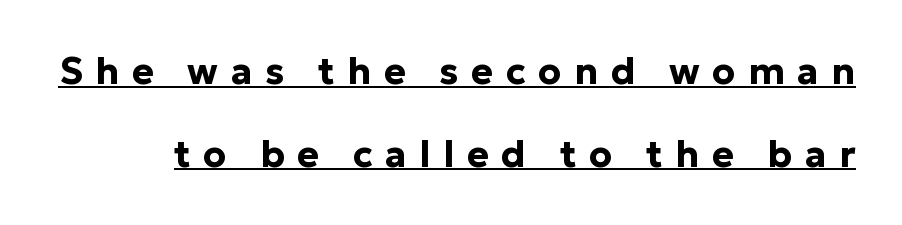
Q: Is the text bold? A: Yes.
Q: Is the text italic (slanted)? A: No, it is upright.
Q: Is the typeface a serif or a sans-serif typeface? A: Sans-serif.
Q: Is the text underlined? A: Yes.
Q: Is the spacing between letters normal or unusually wide? A: Unusually wide.
Q: Is the spacing between lines tight, normal or loose? A: Loose.
Q: Width (condensed, normal, or wide)? A: Normal.
Q: Stroke contrast? A: Low.
Q: x-height? A: Medium.
Q: Monospaced? A: No.
